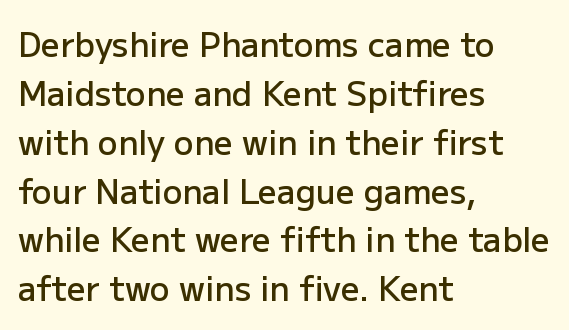
Compared with typical body copy, the letter spacing here is the same. Horizontal bands of white between lines are of average thickness. Posture: upright roman. What kind of face is this? One without serifs — a sans. Stroke thickness is moderately raised; the sample reads as semibold. Left-aligned paragraph, ragged on the right.
